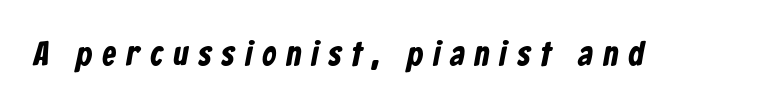
{"serif": "no", "width": "condensed", "stroke_contrast": "low", "x_height": "medium", "monospaced": "no", "underline": "no", "letter_spacing": "wide", "letter_spacing_em": 0.31, "glyph_px": 34}
